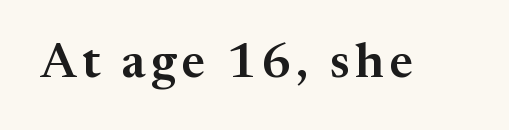
The image shows 49 px serif type, upright; set not underlined; medium stroke contrast and a medium x-height.
